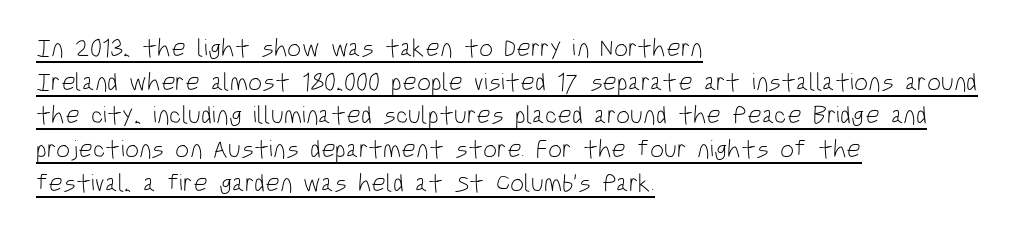
The image shows 25 px text type, upright; set left-aligned, normal line spacing (1.35x), normal letter spacing, underlined.
